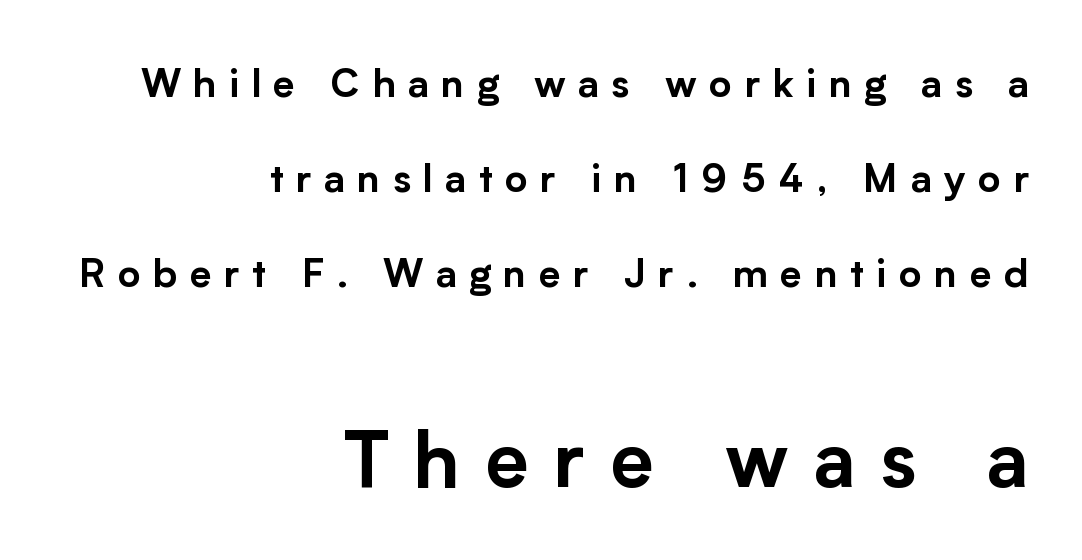
Q: Is the text italic (slanted)? A: No, it is upright.
Q: Is the typeface a serif or a sans-serif typeface? A: Sans-serif.
Q: Is the text underlined? A: No.
Q: How is the paragraph aligned? A: Right-aligned.
Q: Is the spacing between letters normal or unusually wide? A: Unusually wide.
Q: Is the spacing between lines tight, normal or loose? A: Loose.
Q: Which block of text is set in a larger size, the first (top) or the second (bottom)? A: The second (bottom) one.
Q: Width (condensed, normal, or wide)? A: Normal.
Q: Stroke contrast? A: Low.
Q: x-height? A: Medium.
Q: Monospaced? A: No.
